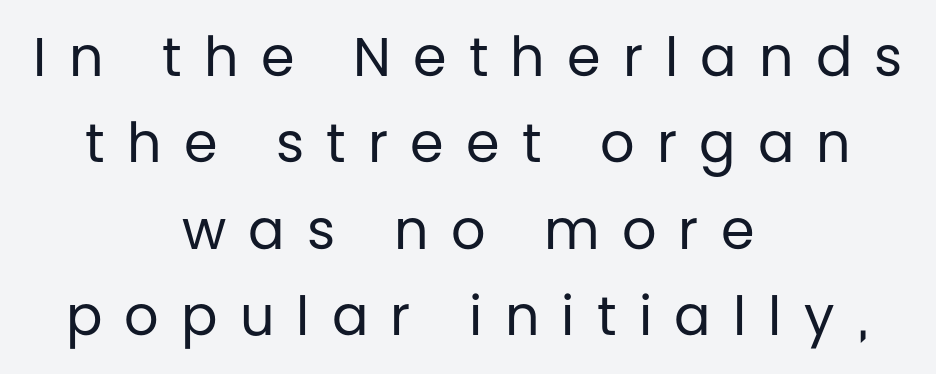
{"serif": "no", "italic": "no", "bold": "no", "weight": "regular", "width": "normal", "stroke_contrast": "low", "x_height": "large", "monospaced": "no", "underline": "no", "align": "center", "line_spacing": "normal", "line_spacing_ratio": 1.6, "letter_spacing": "wide", "letter_spacing_em": 0.41, "glyph_px": 54}
